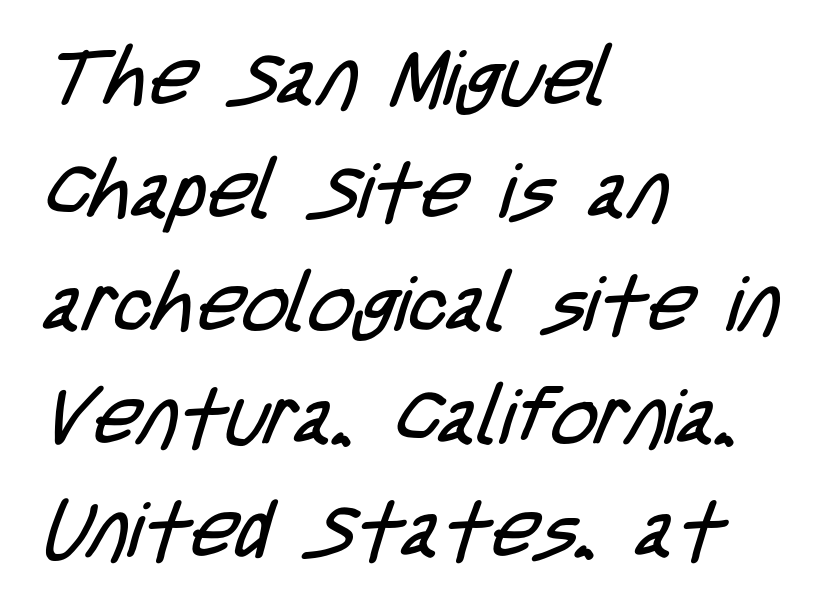
The image shows 79 px regular-weight, condensed sans-serif type; set left-aligned, normal line spacing (1.43x), normal letter spacing, not underlined; low stroke contrast and a large x-height.
